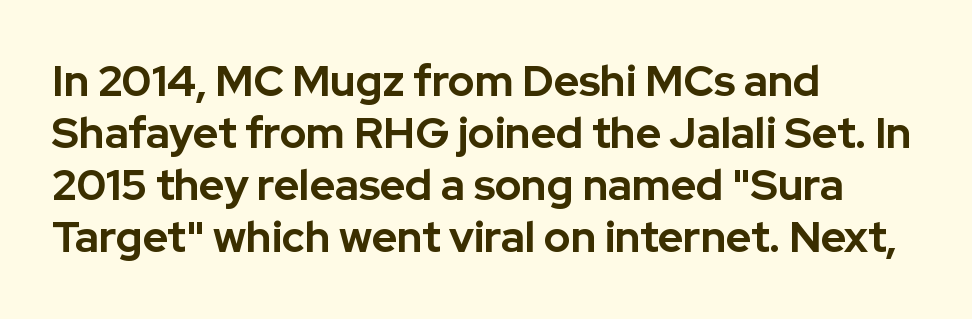
Q: Is the text bold? A: Yes.
Q: Is the text italic (slanted)? A: No, it is upright.
Q: Is the typeface a serif or a sans-serif typeface? A: Sans-serif.
Q: Is the text underlined? A: No.
Q: How is the paragraph aligned? A: Left-aligned.
Q: Is the spacing between letters normal or unusually wide? A: Normal.
Q: Width (condensed, normal, or wide)? A: Normal.
Q: Stroke contrast? A: Low.
Q: x-height? A: Medium.
Q: Monospaced? A: No.
